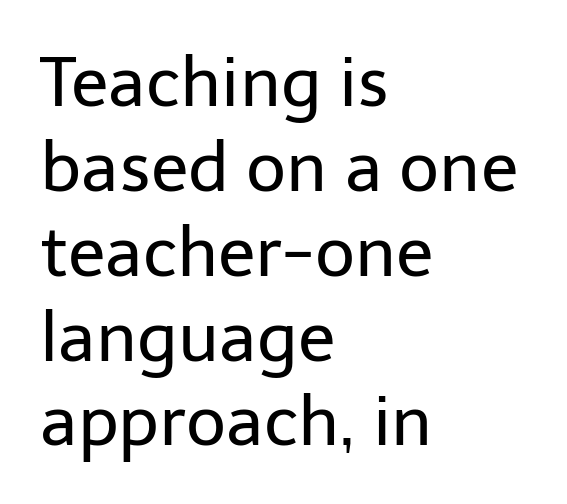
The image shows 69 px regular-weight sans-serif type, upright; set left-aligned, line spacing 1.23x, normal letter spacing, not underlined; low stroke contrast and a medium x-height.
